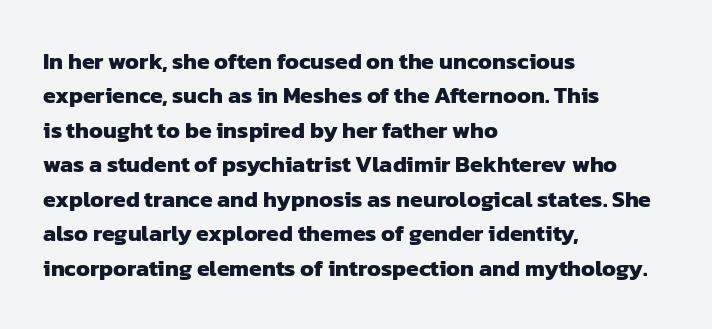
The image shows 23 px bold type; set left-aligned, normal line spacing (1.5x), normal letter spacing, not underlined.
